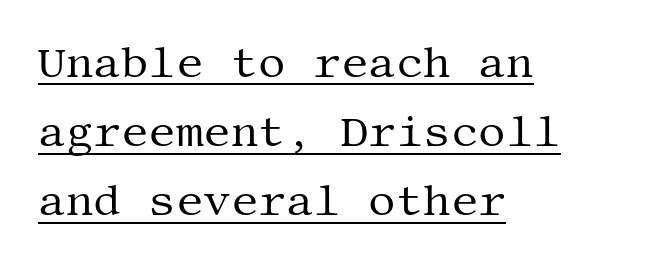
The font family rendered here belongs to the serif group. The passage shown has conventional tracking throughout. Characters remain perfectly vertical along every line. This sample carries an underscore along the baseline area. The typesetter chose a ragged-right arrangement here. Whoever set this chose a conventional vertical rhythm.
